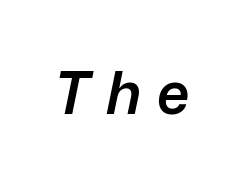
The image shows 58 px semibold type, italic (leaning right); set unusually wide letter spacing (+0.28 em), not underlined; low stroke contrast and a medium x-height.
